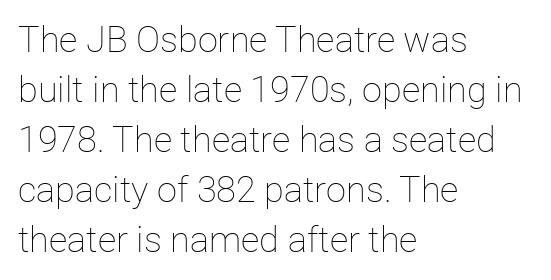
The image shows 36 px thin type, upright; set left-aligned, normal line spacing (1.39x), normal letter spacing, not underlined; low stroke contrast and a medium x-height.
